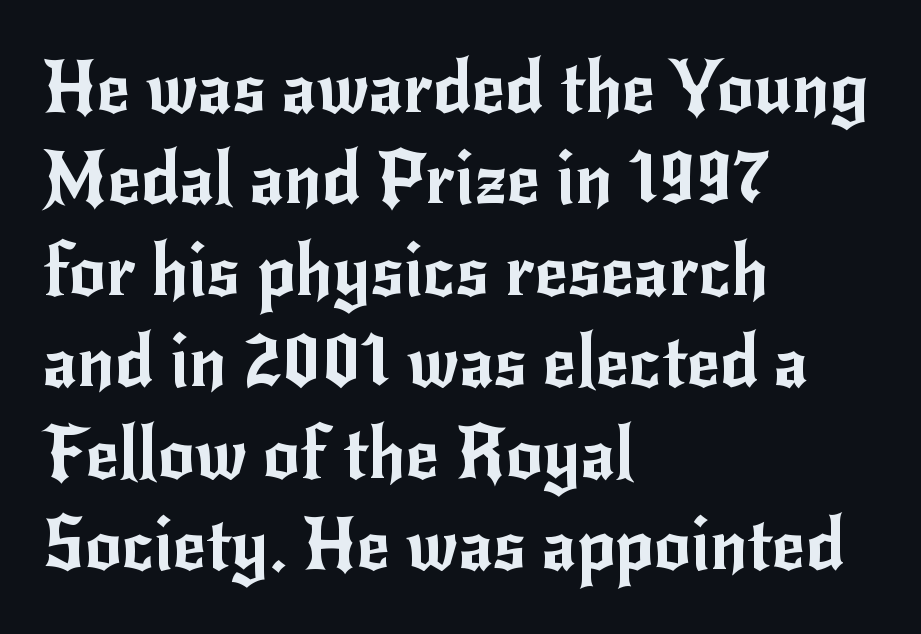
{"serif": "no", "italic": "no", "width": "normal", "stroke_contrast": "low", "x_height": "small", "monospaced": "no", "underline": "no", "align": "left", "line_spacing": "normal", "line_spacing_ratio": 1.27, "letter_spacing": "normal", "letter_spacing_em": 0.0, "glyph_px": 72}
